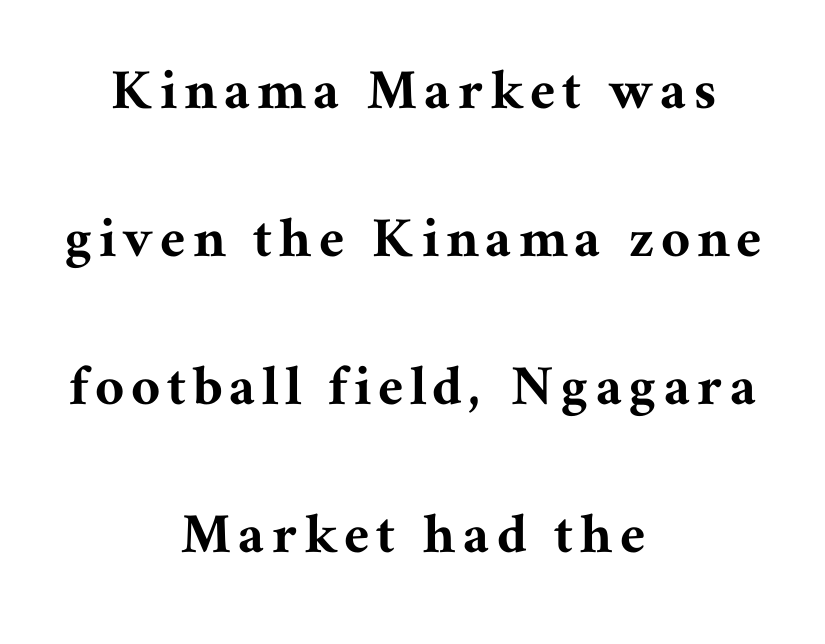
The image shows 63 px serif type, upright; set centered, loose line spacing (2.35x), not underlined; medium stroke contrast and a medium x-height.
